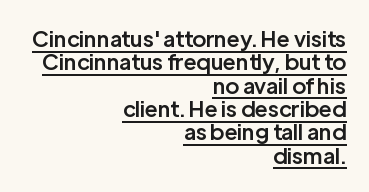
{"italic": "no", "bold": "semi", "underline": "yes", "align": "right", "line_spacing": "tight", "line_spacing_ratio": 1.06, "letter_spacing": "normal", "letter_spacing_em": 0.0, "glyph_px": 22}
